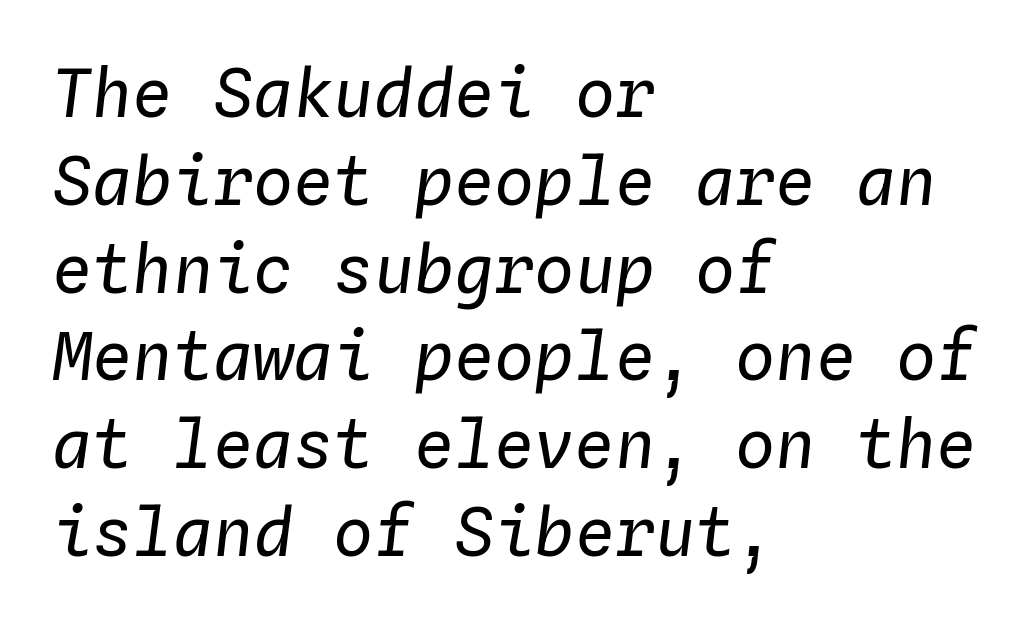
Q: Is the text bold? A: No.
Q: Is the text italic (slanted)? A: Yes, it leans right by about 4 degrees.
Q: Is the text underlined? A: No.
Q: How is the paragraph aligned? A: Left-aligned.
Q: Is the spacing between letters normal or unusually wide? A: Normal.
Q: Is the spacing between lines tight, normal or loose? A: Normal.
Q: Width (condensed, normal, or wide)? A: Normal.
Q: Stroke contrast? A: Low.
Q: x-height? A: Medium.
Q: Monospaced? A: Yes.
